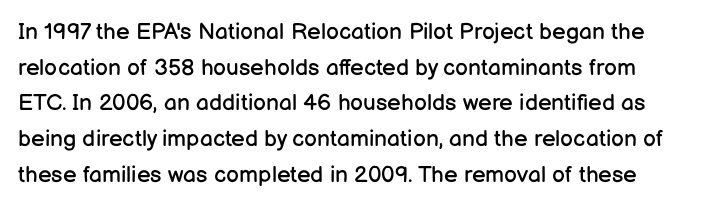
Q: Is the text bold? A: No.
Q: Is the text italic (slanted)? A: No, it is upright.
Q: Is the text underlined? A: No.
Q: Is the spacing between letters normal or unusually wide? A: Normal.
Q: Is the spacing between lines tight, normal or loose? A: Normal.
